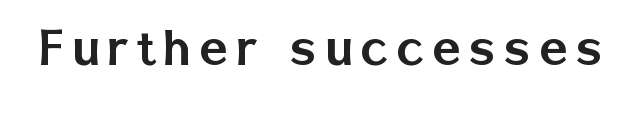
The image shows 59 px sans-serif type, upright; set not underlined; low stroke contrast and a medium x-height.
